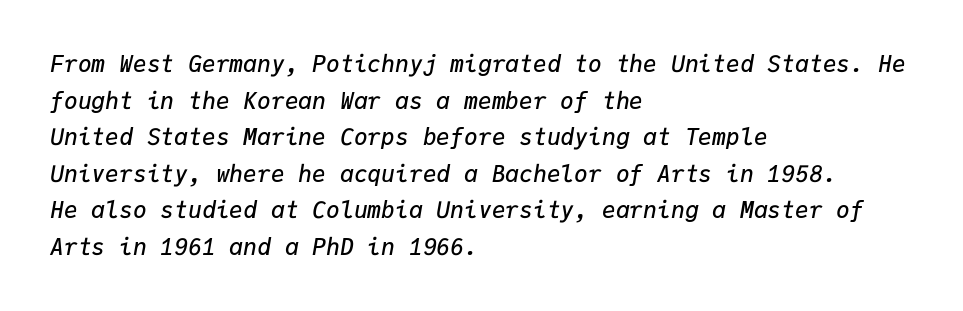
The image shows 23 px text type, italic (leaning right); set left-aligned, normal line spacing (1.59x), normal letter spacing, not underlined.
